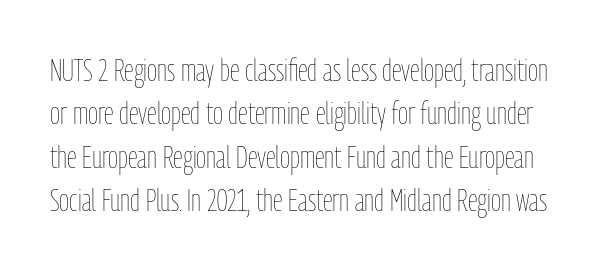
The face used here is proportionally spaced, like ordinary book or web type. The glyphs are unaccompanied by any horizontal stroke below them. Each new line begins a customary step beneath the previous one. In terms of letterspacing, this is plain default setting.
